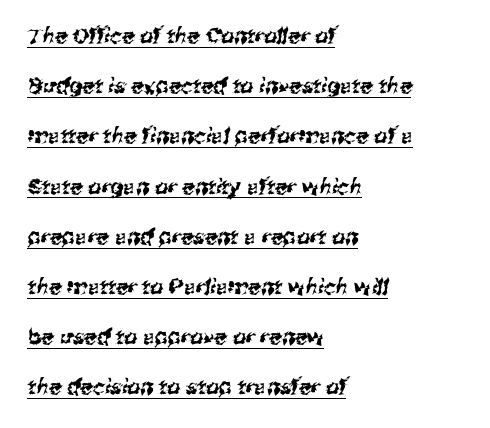
The image shows 21 px text type; set left-aligned, loose line spacing (2.39x), normal letter spacing, underlined.
